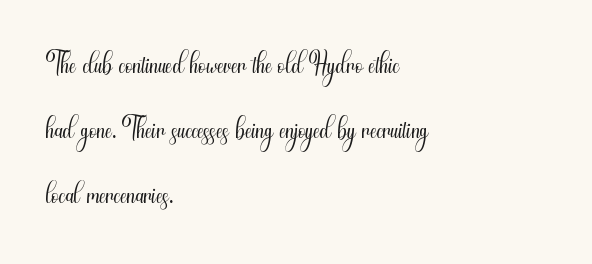
I'd call this a sans setting — the letters go barefoot. Honestly, there is no underline to notice here at all. Spacing verdict: proportional, widths tailored to each character. In terms of leading, this rendering sits right in the middle. Stroke mass is kept to a normal reading level or below.
